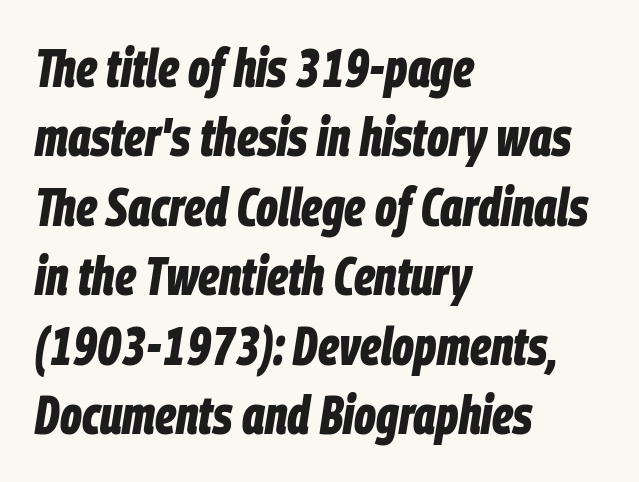
The image shows 53 px bold, condensed type, italic (leaning right); set left-aligned, normal line spacing (1.31x), normal letter spacing, not underlined; low stroke contrast and a large x-height.
